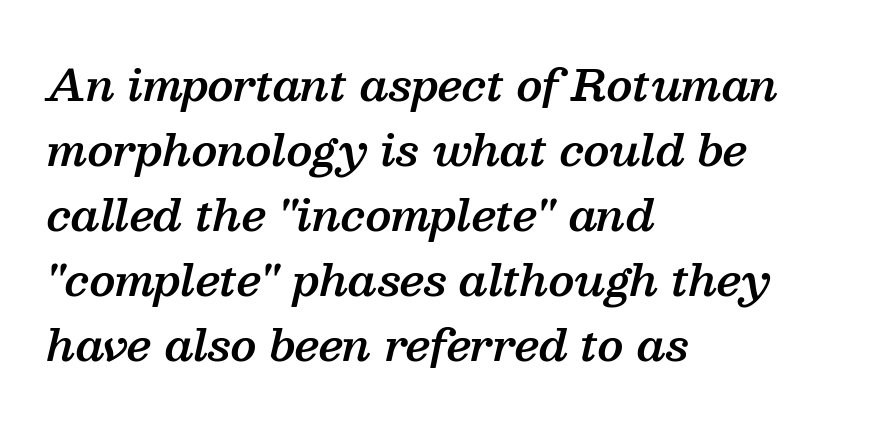
{"serif": "yes", "italic": "yes", "lean": "right", "slant_degrees": 13, "bold": "semi", "weight": "semibold", "width": "normal", "stroke_contrast": "medium", "x_height": "medium", "monospaced": "no", "underline": "no", "align": "left", "line_spacing": "normal", "line_spacing_ratio": 1.51, "letter_spacing": "normal", "letter_spacing_em": 0.0, "glyph_px": 43}
